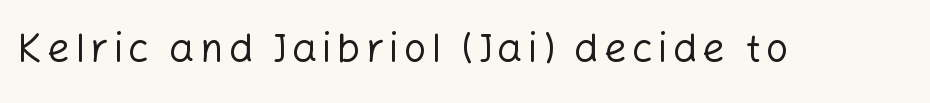
{"serif": "no", "italic": "no", "bold": "no", "weight": "regular", "width": "normal", "stroke_contrast": "low", "x_height": "medium", "monospaced": "no", "underline": "no", "glyph_px": 40}
